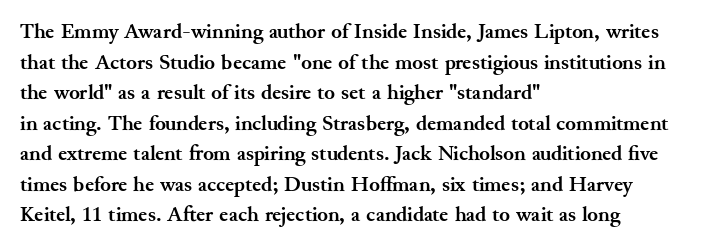
{"italic": "no", "bold": "yes", "underline": "no", "align": "left", "line_spacing": "normal", "line_spacing_ratio": 1.39, "letter_spacing": "normal", "letter_spacing_em": 0.0, "glyph_px": 22}
